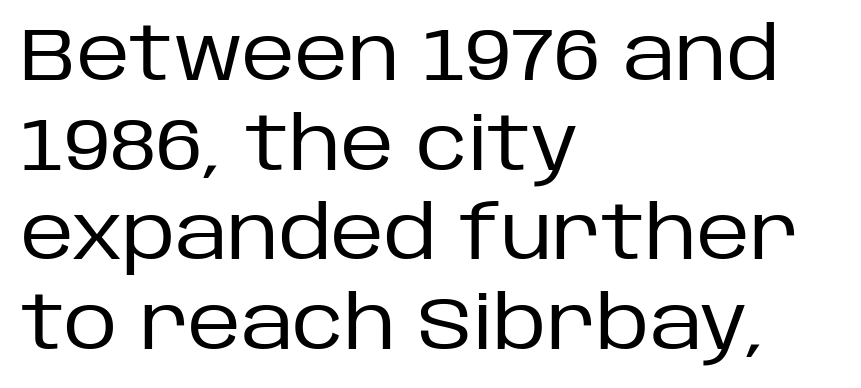
{"serif": "no", "italic": "no", "bold": "no", "weight": "regular", "width": "normal", "stroke_contrast": "low", "x_height": "large", "monospaced": "no", "underline": "no", "align": "left", "line_spacing_ratio": 1.21, "letter_spacing": "normal", "letter_spacing_em": 0.0, "glyph_px": 74}
